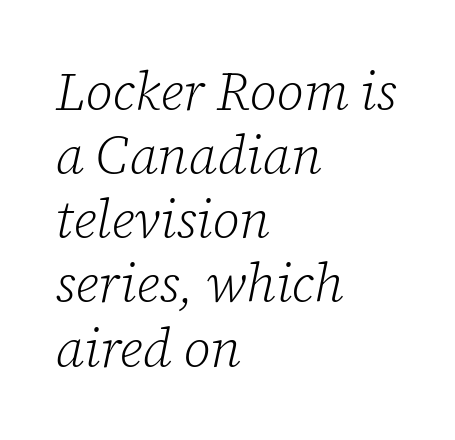
Q: Is the text bold? A: No.
Q: Is the text italic (slanted)? A: Yes, it leans right by about 12 degrees.
Q: Is the typeface a serif or a sans-serif typeface? A: Serif.
Q: Is the text underlined? A: No.
Q: How is the paragraph aligned? A: Left-aligned.
Q: Is the spacing between letters normal or unusually wide? A: Normal.
Q: Width (condensed, normal, or wide)? A: Normal.
Q: Stroke contrast? A: Low.
Q: x-height? A: Medium.
Q: Monospaced? A: No.
